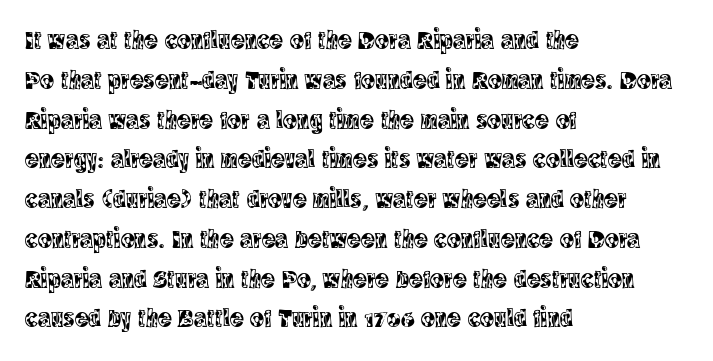
The image shows 26 px text type, upright; set left-aligned, normal line spacing (1.53x), normal letter spacing, not underlined.
